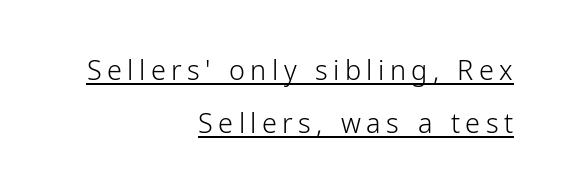
The image shows 27 px text type, upright; set right-aligned, loose line spacing (1.98x), unusually wide letter spacing (+0.2 em), underlined.
